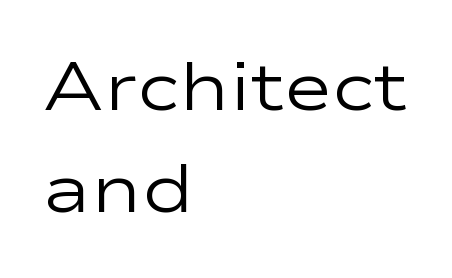
Q: Is the text bold? A: No.
Q: Is the text italic (slanted)? A: No, it is upright.
Q: Is the typeface a serif or a sans-serif typeface? A: Sans-serif.
Q: Is the text underlined? A: No.
Q: How is the paragraph aligned? A: Left-aligned.
Q: Is the spacing between letters normal or unusually wide? A: Normal.
Q: Is the spacing between lines tight, normal or loose? A: Normal.
Q: Width (condensed, normal, or wide)? A: Wide.
Q: Stroke contrast? A: Low.
Q: x-height? A: Medium.
Q: Monospaced? A: No.
